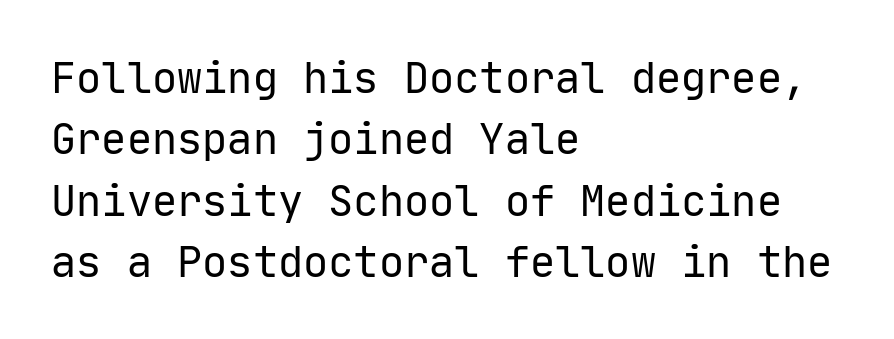
Do the characters align in a grid? Yes, the font is monospaced. Weight: regular or lighter. Unlike italic type, these characters show no tilt at all. Check the space under the baseline: it is left empty.
